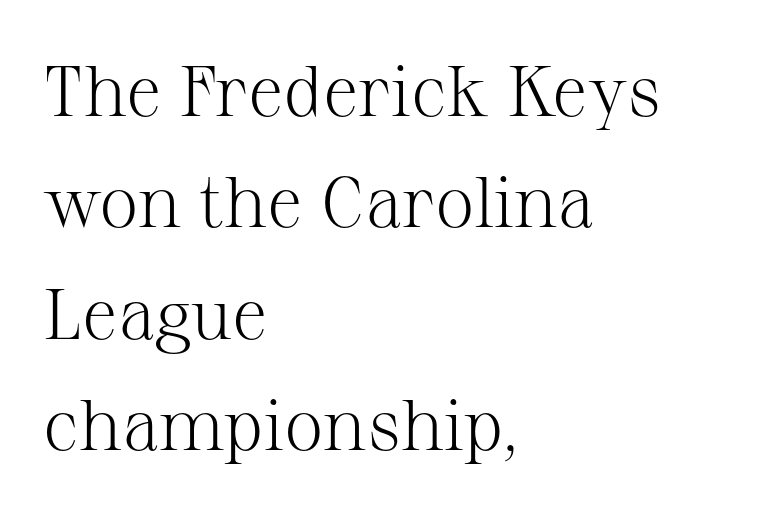
The ragged edge is on the right, which tells us the setting is flush left. The strip under each line holds only bare page. This is roman type, the default non-slanted kind. Regular leading. Weight: regular or lighter. There is no visible air inserted between adjacent glyphs.
